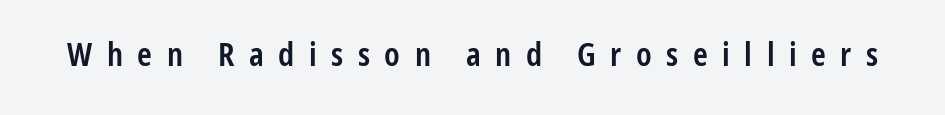
The image shows 33 px semibold, condensed sans-serif type, upright; set unusually wide letter spacing (+0.44 em), not underlined; low stroke contrast and a medium x-height.
